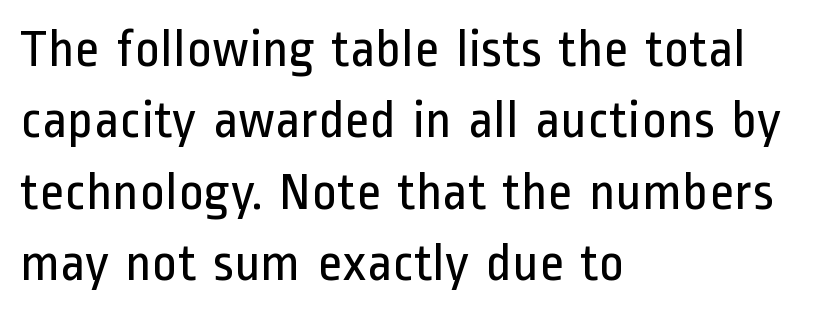
Q: Is the text bold? A: No.
Q: Is the text italic (slanted)? A: No, it is upright.
Q: Is the typeface a serif or a sans-serif typeface? A: Sans-serif.
Q: Is the text underlined? A: No.
Q: How is the paragraph aligned? A: Left-aligned.
Q: Is the spacing between letters normal or unusually wide? A: Normal.
Q: Is the spacing between lines tight, normal or loose? A: Normal.
Q: Width (condensed, normal, or wide)? A: Condensed.
Q: Stroke contrast? A: Low.
Q: x-height? A: Medium.
Q: Monospaced? A: No.
